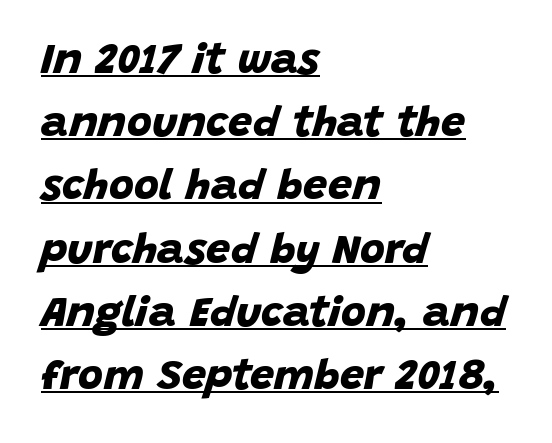
Q: Is the text bold? A: Yes.
Q: Is the typeface a serif or a sans-serif typeface? A: Sans-serif.
Q: Is the text underlined? A: Yes.
Q: How is the paragraph aligned? A: Left-aligned.
Q: Is the spacing between letters normal or unusually wide? A: Normal.
Q: Is the spacing between lines tight, normal or loose? A: Normal.
Q: Width (condensed, normal, or wide)? A: Normal.
Q: Stroke contrast? A: Low.
Q: x-height? A: Large.
Q: Monospaced? A: No.
